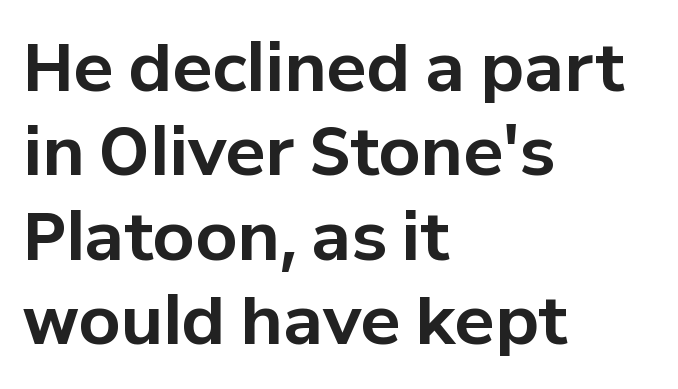
Q: Is the text bold? A: Yes.
Q: Is the text italic (slanted)? A: No, it is upright.
Q: Is the typeface a serif or a sans-serif typeface? A: Sans-serif.
Q: Is the text underlined? A: No.
Q: How is the paragraph aligned? A: Left-aligned.
Q: Is the spacing between letters normal or unusually wide? A: Normal.
Q: Is the spacing between lines tight, normal or loose? A: Normal.
Q: Width (condensed, normal, or wide)? A: Normal.
Q: Stroke contrast? A: Low.
Q: x-height? A: Medium.
Q: Monospaced? A: No.
